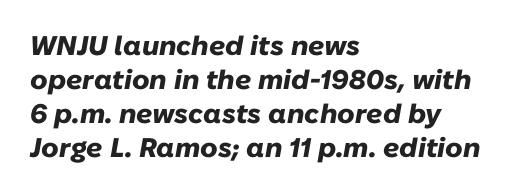
Chunky letters — that's bold for sure. The face used here has a pronounced slope to its letters. Each line starts at the same left margin while the right side varies. Each word holds together tightly as a unit, with standard inter-letter gaps. The baseline area is clear.
